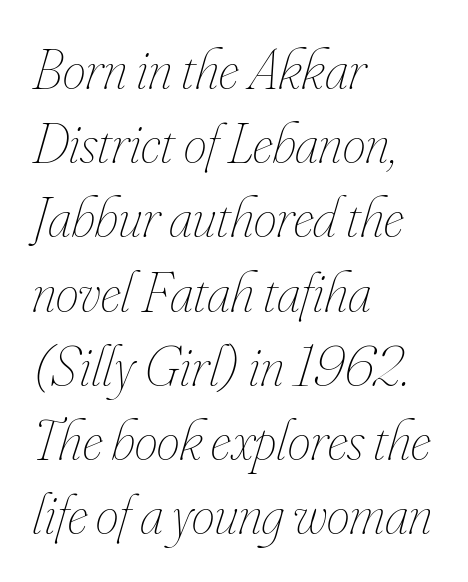
The image shows 58 px thin, condensed type, italic (leaning right); set left-aligned, normal line spacing (1.28x), normal letter spacing, not underlined; low stroke contrast and a small x-height.
